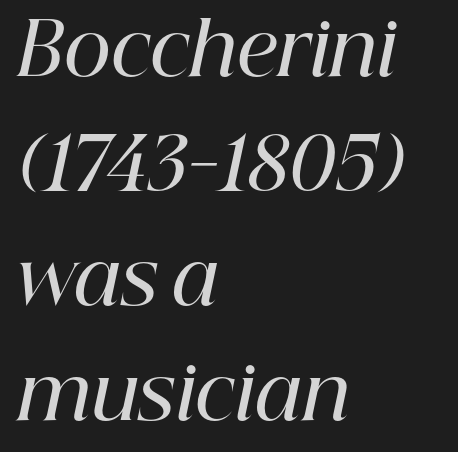
{"serif": "yes", "italic": "yes", "lean": "right", "slant_degrees": 12, "bold": "semi", "weight": "semibold", "width": "normal", "stroke_contrast": "high", "x_height": "medium", "monospaced": "no", "underline": "no", "align": "left", "line_spacing": "normal", "line_spacing_ratio": 1.57, "letter_spacing": "normal", "letter_spacing_em": 0.0, "glyph_px": 73}
